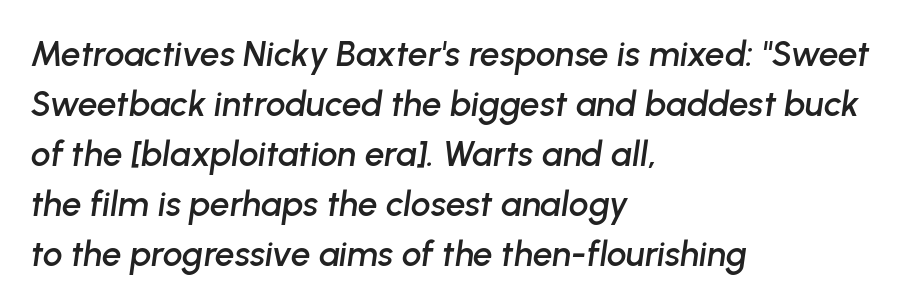
The image shows 35 px text type, italic (leaning right); set left-aligned, normal line spacing (1.43x), normal letter spacing, not underlined; low stroke contrast and a medium x-height.
